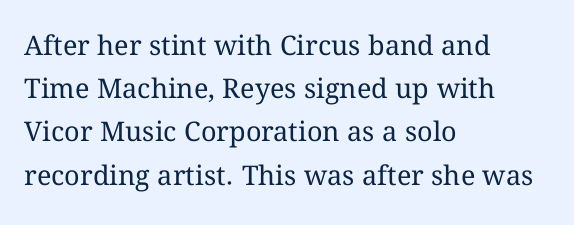
{"italic": "no", "bold": "no", "underline": "no", "align": "left", "line_spacing": "normal", "line_spacing_ratio": 1.6, "letter_spacing": "normal", "letter_spacing_em": 0.0, "glyph_px": 27}
